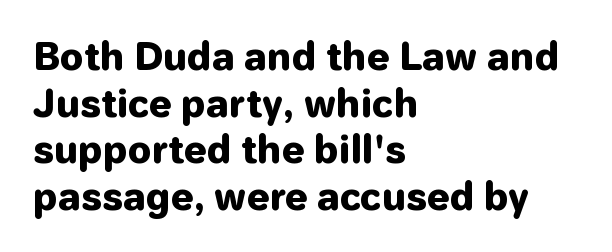
{"serif": "no", "italic": "no", "bold": "yes", "weight": "heavy", "width": "normal", "stroke_contrast": "low", "x_height": "medium", "monospaced": "no", "underline": "no", "align": "left", "line_spacing": "normal", "line_spacing_ratio": 1.26, "letter_spacing": "normal", "letter_spacing_em": 0.0, "glyph_px": 37}
